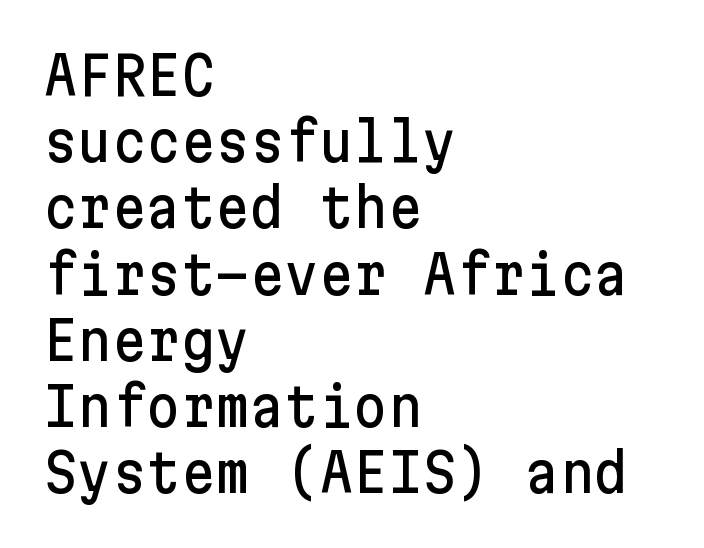
Q: Is the text italic (slanted)? A: No, it is upright.
Q: Is the typeface a serif or a sans-serif typeface? A: Sans-serif.
Q: Is the text underlined? A: No.
Q: How is the paragraph aligned? A: Left-aligned.
Q: Is the spacing between letters normal or unusually wide? A: Normal.
Q: Is the spacing between lines tight, normal or loose? A: Normal.
Q: Width (condensed, normal, or wide)? A: Normal.
Q: Stroke contrast? A: Low.
Q: x-height? A: Medium.
